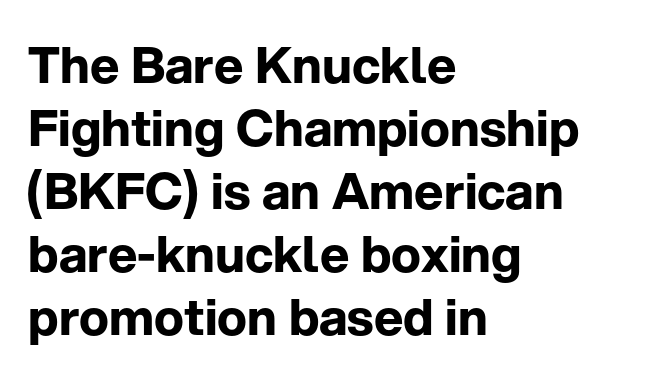
Thick stems and heavy bowls — unmistakably bold. The space beneath each line is pristine and unruled. Between one letter and the next there's only the usual sliver of space. The letters advance in unequal steps, a hallmark of proportional type.
